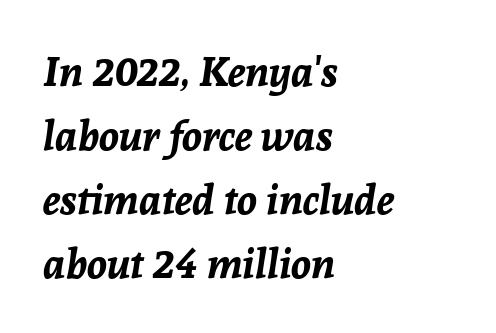
These lines were composed using italics. The horizontal fit of the characters is conventional and even. A typesetter would call this proportional, since set widths differ per character. Summary of vertical rhythm: regular, with standard interline spacing.
